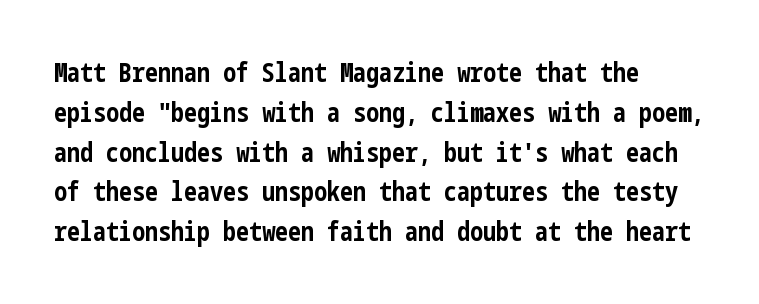
The image shows 26 px bold type, upright; set left-aligned, normal line spacing (1.53x), normal letter spacing, not underlined.
